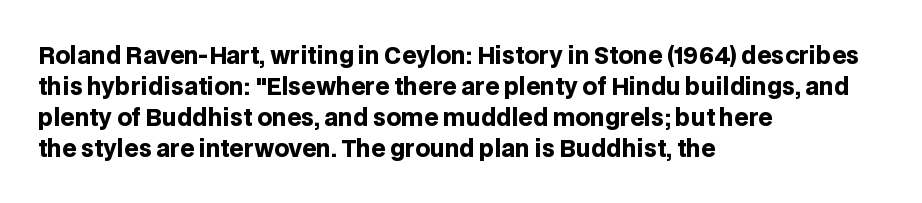
Caption: bold face, heavy strokes. Compared with typical body copy, the letter spacing here is the same. Line starts are locked; line ends wander. The axis of the letterforms is exactly vertical.
